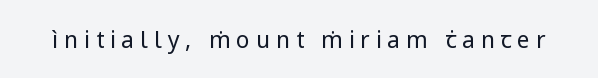
Q: Is the text bold? A: No.
Q: Is the text italic (slanted)? A: No, it is upright.
Q: Is the text underlined? A: No.
Q: Is the spacing between letters normal or unusually wide? A: Unusually wide.
